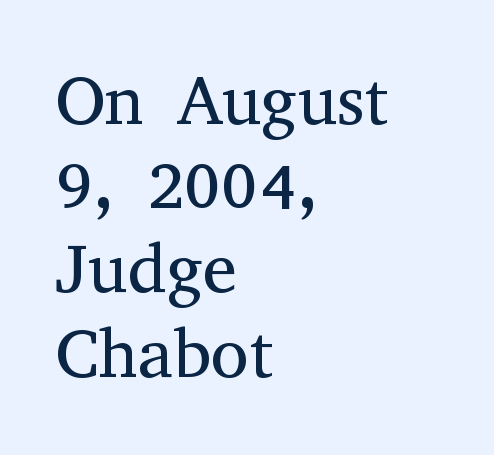
{"serif": "yes", "italic": "no", "bold": "no", "weight": "regular", "width": "normal", "stroke_contrast": "medium", "x_height": "medium", "monospaced": "no", "underline": "no", "align": "left", "line_spacing_ratio": 1.22, "letter_spacing": "normal", "letter_spacing_em": 0.0, "glyph_px": 69}
